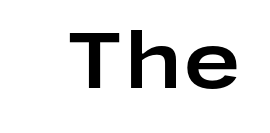
The image shows 76 px bold, wide sans-serif type, upright; set normal letter spacing, not underlined; low stroke contrast and a medium x-height.
